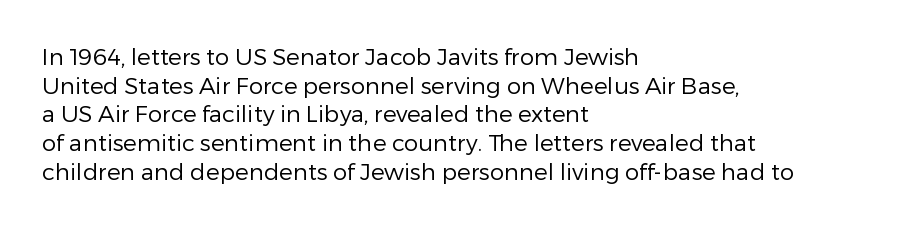
The lines sit at an ordinary, default distance from one another. The text block is weighted toward the left margin, trailing off unevenly rightward. Tracking value appears to be zero — textbook default spacing. Has an underline been added? It has not. Stroke mass is kept to a normal reading level or below.
